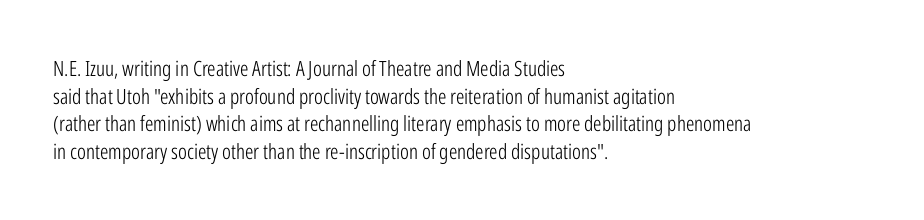
Every stem runs plumb, perpendicular to the baseline. Leftover space on each line is placed entirely after the last word. Check the space under the baseline: it is left empty. This reads as an unemphasized weight, regular at the heaviest. Caption: standard tracking, unaltered.
